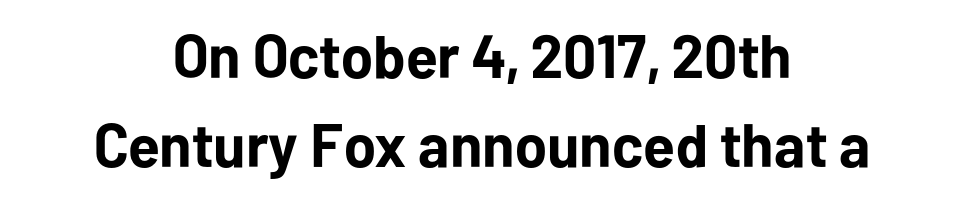
{"serif": "no", "italic": "no", "bold": "yes", "weight": "bold", "width": "normal", "stroke_contrast": "low", "x_height": "medium", "monospaced": "no", "underline": "no", "align": "center", "line_spacing": "normal", "line_spacing_ratio": 1.46, "letter_spacing": "normal", "letter_spacing_em": 0.0, "glyph_px": 61}
